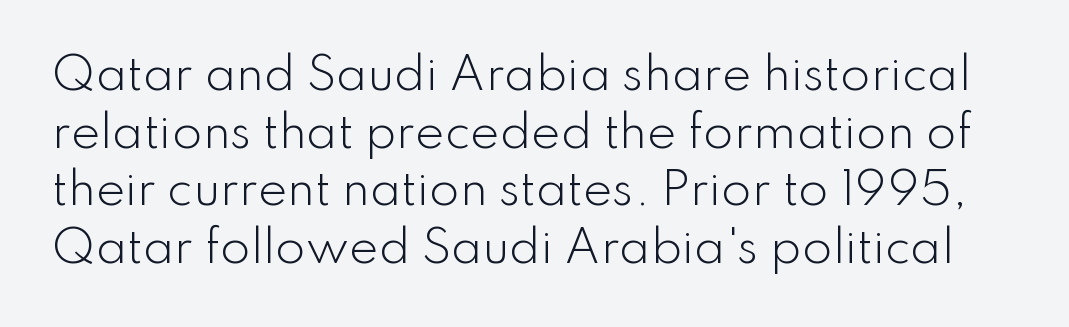
{"serif": "no", "italic": "no", "bold": "no", "weight": "light", "width": "normal", "stroke_contrast": "low", "x_height": "small", "monospaced": "no", "underline": "no", "line_spacing": "normal", "line_spacing_ratio": 1.31, "letter_spacing": "normal", "letter_spacing_em": 0.0, "glyph_px": 44}
